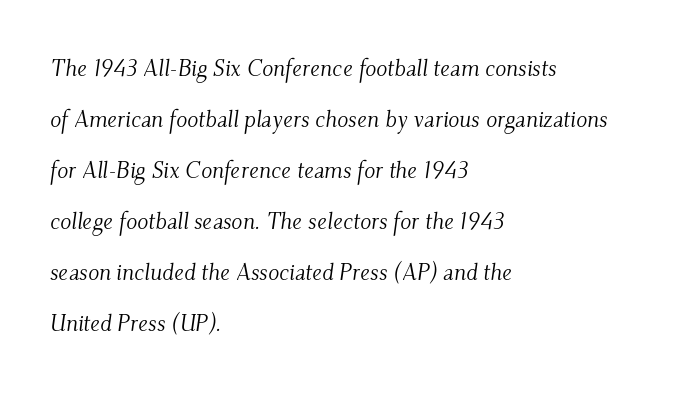
Q: Is the text bold? A: No.
Q: Is the text italic (slanted)? A: Yes, it leans right by about 9 degrees.
Q: Is the text underlined? A: No.
Q: How is the paragraph aligned? A: Left-aligned.
Q: Is the spacing between letters normal or unusually wide? A: Normal.
Q: Is the spacing between lines tight, normal or loose? A: Loose.
